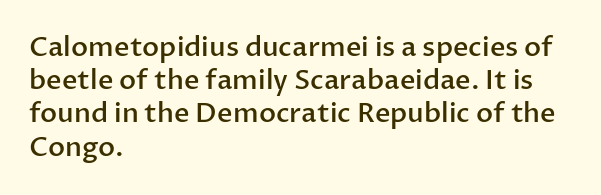
The image shows 27 px text type, upright; set left-aligned, line spacing 1.23x, normal letter spacing, not underlined.
